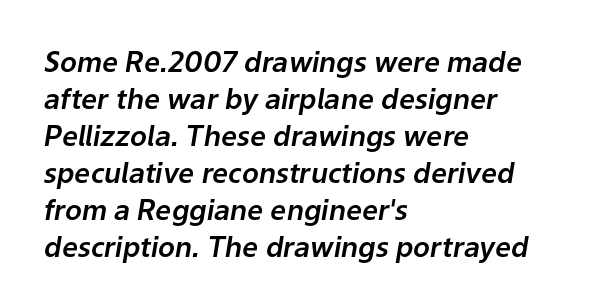
The image shows 28 px text type, italic (leaning right); set left-aligned, normal line spacing (1.32x), normal letter spacing, not underlined; low stroke contrast and a medium x-height.
